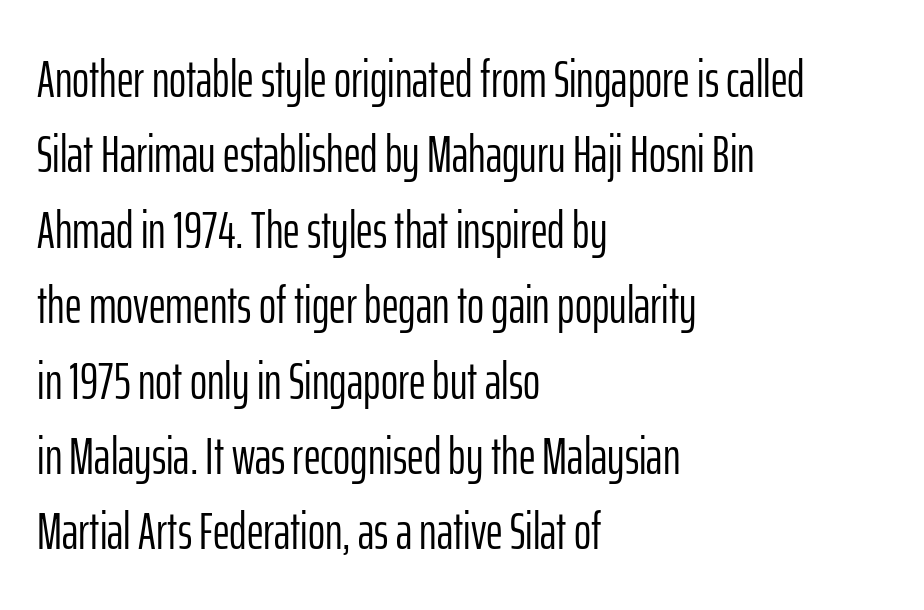
{"serif": "no", "italic": "no", "bold": "no", "weight": "light", "width": "condensed", "stroke_contrast": "low", "x_height": "medium", "monospaced": "no", "underline": "no", "align": "left", "line_spacing": "normal", "line_spacing_ratio": 1.45, "letter_spacing": "normal", "letter_spacing_em": 0.0, "glyph_px": 52}
